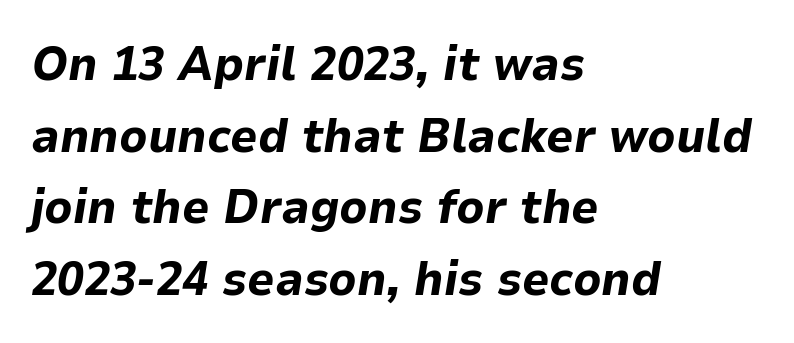
Q: Is the text bold? A: Yes.
Q: Is the text italic (slanted)? A: Yes, it leans right by about 9 degrees.
Q: Is the text underlined? A: No.
Q: How is the paragraph aligned? A: Left-aligned.
Q: Is the spacing between letters normal or unusually wide? A: Normal.
Q: Is the spacing between lines tight, normal or loose? A: Normal.
Q: Width (condensed, normal, or wide)? A: Normal.
Q: Stroke contrast? A: Low.
Q: x-height? A: Medium.
Q: Monospaced? A: No.
